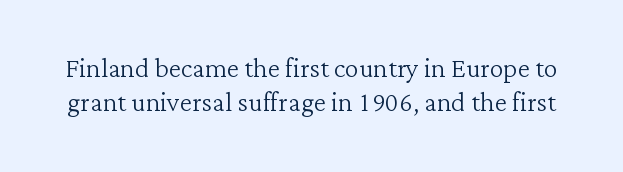
The type sits square on the baseline with zero lean. These lines are composed in type with serifs. The strokes carry an ordinary text weight at most. Proportional: the letters do not fall into vertical columns.
